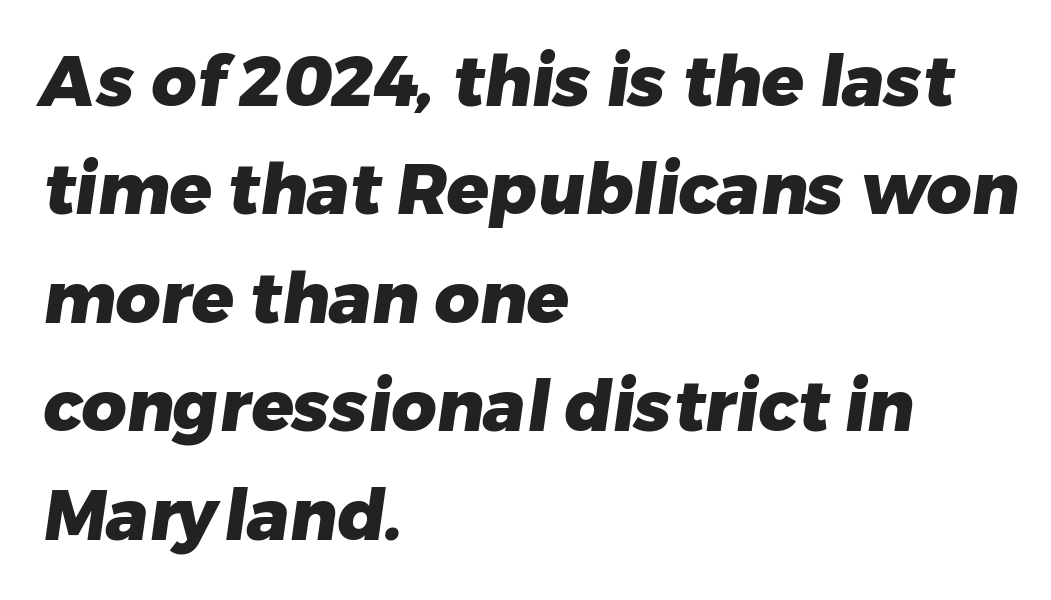
The letters are bold, with thick, heavy strokes. Honestly, the row spacing looks completely unremarkable. Think of a printed novel: that variable character pitch is what you see here. This rendering leaves character spacing at its baseline value. Any mark beneath the type? The region is blank.
